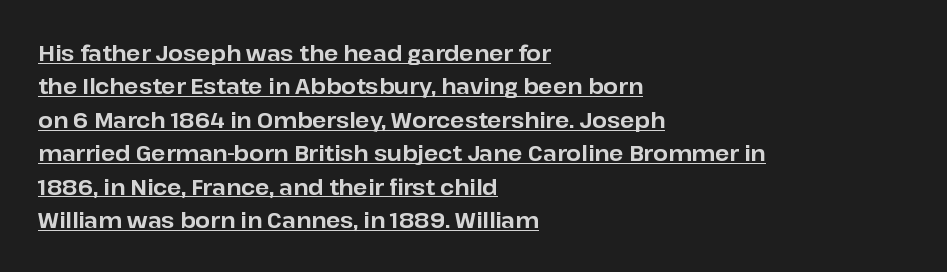
Q: Is the text bold? A: Yes.
Q: Is the text italic (slanted)? A: No, it is upright.
Q: Is the text underlined? A: Yes.
Q: How is the paragraph aligned? A: Left-aligned.
Q: Is the spacing between letters normal or unusually wide? A: Normal.
Q: Is the spacing between lines tight, normal or loose? A: Normal.
